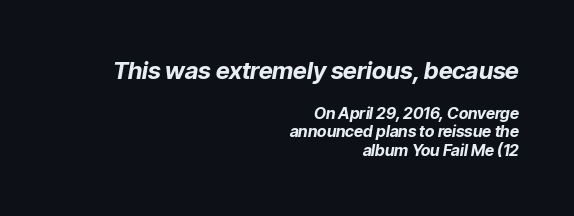
{"italic": "yes", "lean": "right", "slant_degrees": 9, "bold": "yes", "underline": "no", "align": "right", "line_spacing_ratio": 1.18, "letter_spacing": "normal", "letter_spacing_em": 0.0, "larger_block": "first", "size_ratio": 1.5, "glyph_px": 24}
